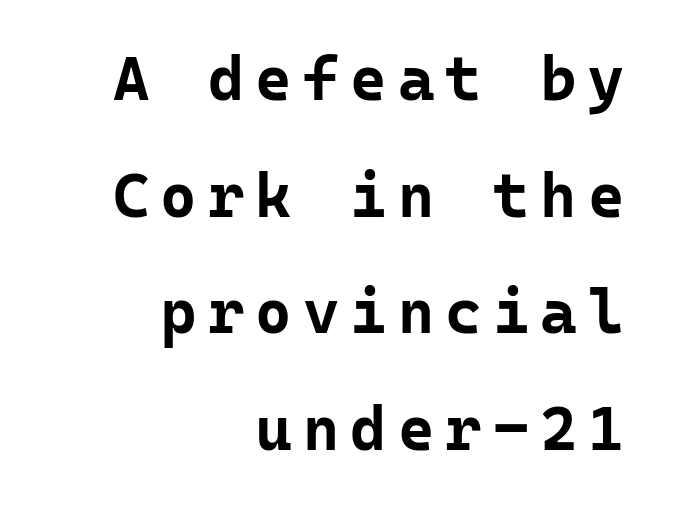
{"serif": "no", "italic": "no", "bold": "yes", "weight": "bold", "width": "normal", "stroke_contrast": "low", "x_height": "medium", "monospaced": "yes", "underline": "no", "align": "right", "line_spacing_ratio": 1.88, "glyph_px": 62}
